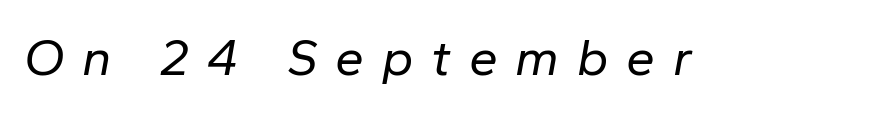
Q: Is the text bold? A: No.
Q: Is the text italic (slanted)? A: Yes, it leans right by about 10 degrees.
Q: Is the text underlined? A: No.
Q: Is the spacing between letters normal or unusually wide? A: Unusually wide.
Q: Width (condensed, normal, or wide)? A: Normal.
Q: Stroke contrast? A: Low.
Q: x-height? A: Medium.
Q: Monospaced? A: No.
